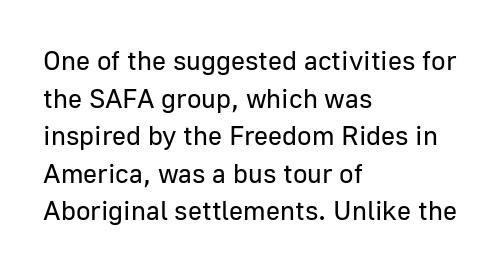
{"italic": "no", "bold": "no", "underline": "no", "align": "left", "line_spacing": "normal", "line_spacing_ratio": 1.39, "letter_spacing": "normal", "letter_spacing_em": 0.0, "glyph_px": 27}
